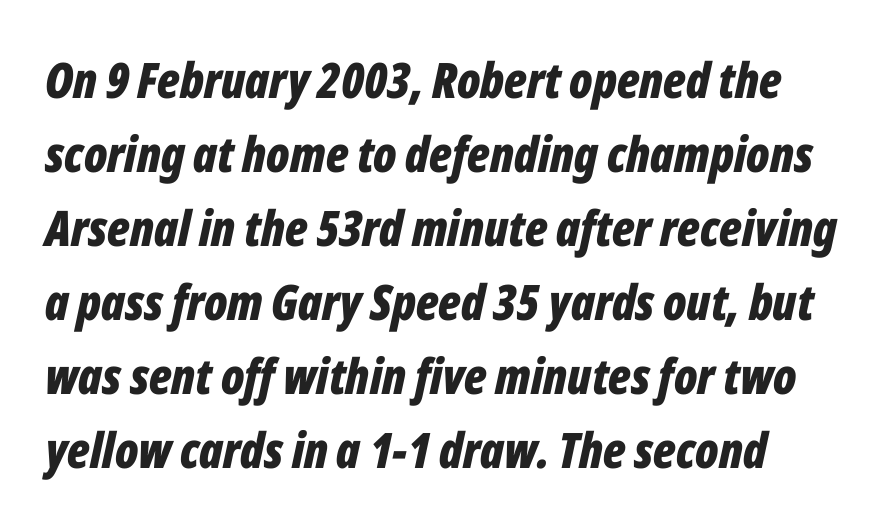
Q: Is the text bold? A: Yes.
Q: Is the text italic (slanted)? A: Yes, it leans right by about 12 degrees.
Q: Is the text underlined? A: No.
Q: Is the spacing between letters normal or unusually wide? A: Normal.
Q: Is the spacing between lines tight, normal or loose? A: Normal.
Q: Width (condensed, normal, or wide)? A: Condensed.
Q: Stroke contrast? A: Low.
Q: x-height? A: Medium.
Q: Monospaced? A: No.
